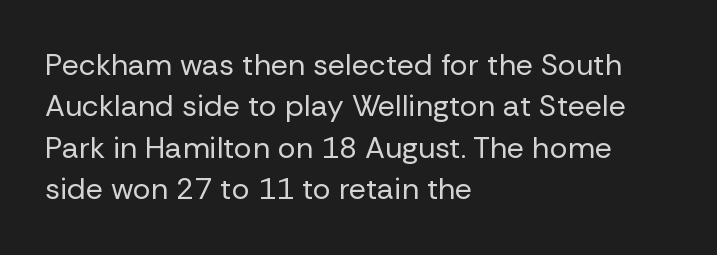
Q: Is the text bold? A: No.
Q: Is the text italic (slanted)? A: No, it is upright.
Q: Is the typeface a serif or a sans-serif typeface? A: Sans-serif.
Q: Is the text underlined? A: No.
Q: How is the paragraph aligned? A: Left-aligned.
Q: Is the spacing between letters normal or unusually wide? A: Normal.
Q: Is the spacing between lines tight, normal or loose? A: Normal.
Q: Width (condensed, normal, or wide)? A: Normal.
Q: Stroke contrast? A: Low.
Q: x-height? A: Medium.
Q: Monospaced? A: No.
